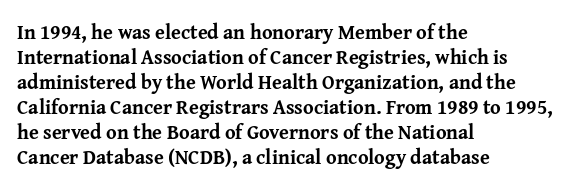
The baseline area is clear. Ordinary non-slanted type is in use. Look at the tracking — it's just the regular setting, nothing added. These lines carry a lot of weight — the face is fully bold.
